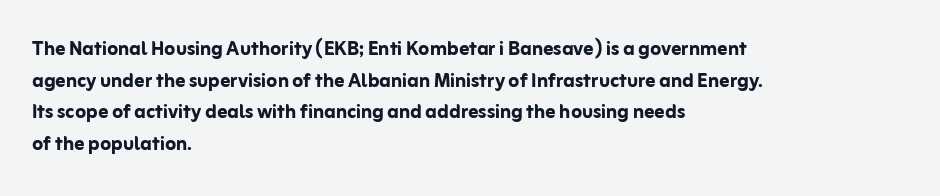
{"italic": "no", "bold": "yes", "underline": "no", "align": "left", "line_spacing": "normal", "line_spacing_ratio": 1.27, "letter_spacing": "normal", "letter_spacing_em": 0.0, "glyph_px": 25}
